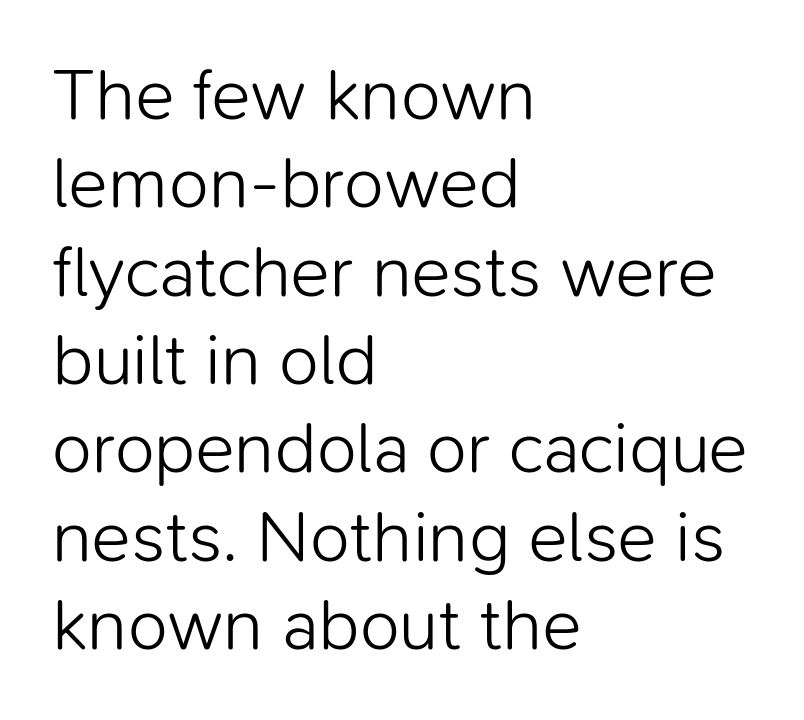
{"serif": "no", "italic": "no", "bold": "no", "weight": "light", "width": "normal", "stroke_contrast": "low", "x_height": "medium", "monospaced": "no", "underline": "no", "align": "left", "line_spacing_ratio": 1.21, "letter_spacing": "normal", "letter_spacing_em": 0.0, "glyph_px": 73}
